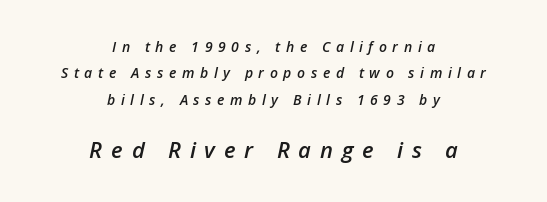
These two chunks differ in scale, with the bottom chunk taking the larger measure. An italicized treatment has been applied to the whole sample. Honestly, the letter spacing is so wide it's the main thing you notice. Visually the block forms a symmetrical silhouette, jagged on both flanks.
